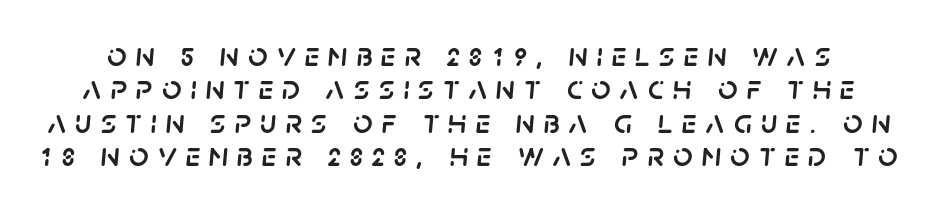
The image shows 34 px text type, italic (leaning right); set tight line spacing (0.98x), unusually wide letter spacing (+0.26 em), not underlined; low stroke contrast and a large x-height.
